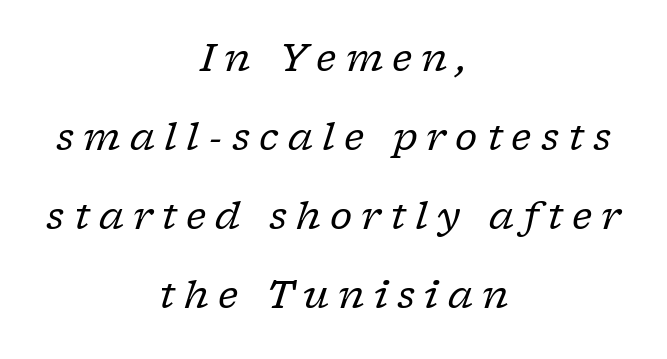
{"serif": "yes", "italic": "yes", "lean": "right", "slant_degrees": 17, "bold": "no", "weight": "regular", "width": "normal", "stroke_contrast": "low", "x_height": "medium", "monospaced": "no", "underline": "no", "align": "center", "line_spacing": "loose", "line_spacing_ratio": 2.08, "letter_spacing": "wide", "letter_spacing_em": 0.24, "glyph_px": 38}
